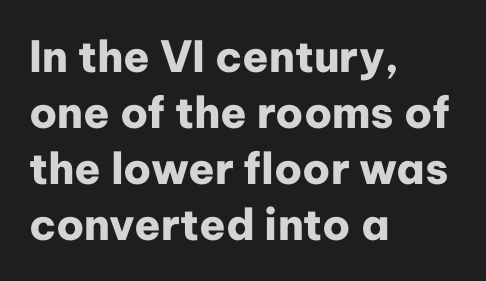
Casual observation: everything's shoved over to the left. This sample keeps an unexceptional amount of space between lines. Has an underline been added? It has not. The axis of the letterforms is exactly vertical. Is this a fixed-width face? No — the glyphs have proportional, varying widths.
